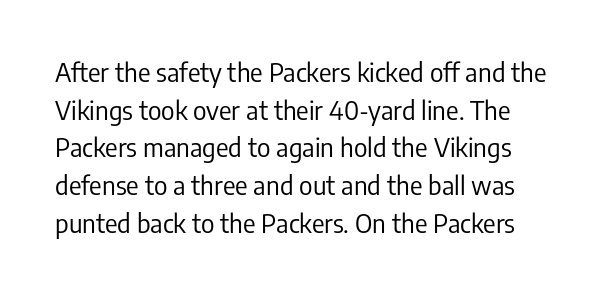
Q: Is the text bold? A: No.
Q: Is the text italic (slanted)? A: No, it is upright.
Q: Is the text underlined? A: No.
Q: Is the spacing between letters normal or unusually wide? A: Normal.
Q: Is the spacing between lines tight, normal or loose? A: Normal.
